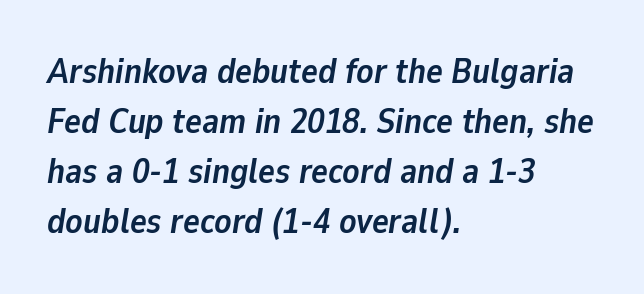
{"italic": "yes", "lean": "right", "slant_degrees": 9, "bold": "yes", "weight": "semibold", "width": "normal", "stroke_contrast": "low", "x_height": "medium", "monospaced": "no", "underline": "no", "align": "left", "line_spacing": "normal", "line_spacing_ratio": 1.43, "letter_spacing": "normal", "letter_spacing_em": 0.0, "glyph_px": 35}
